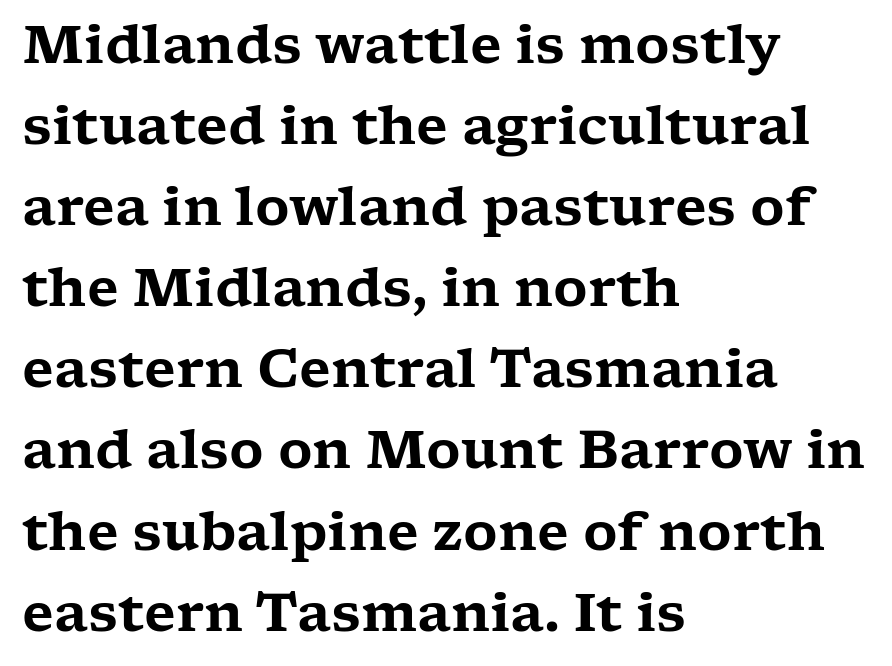
Q: Is the text italic (slanted)? A: No, it is upright.
Q: Is the typeface a serif or a sans-serif typeface? A: Serif.
Q: Is the text underlined? A: No.
Q: How is the paragraph aligned? A: Left-aligned.
Q: Is the spacing between letters normal or unusually wide? A: Normal.
Q: Is the spacing between lines tight, normal or loose? A: Normal.
Q: Width (condensed, normal, or wide)? A: Wide.
Q: Stroke contrast? A: Low.
Q: x-height? A: Medium.
Q: Monospaced? A: No.
